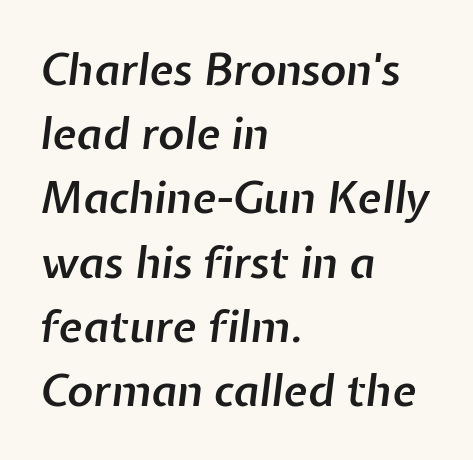
Would a proofreader flag this as italicized? Yes. Bold? Not quite — semibold, heavier than regular but stopping short. Line beginnings align vertically; line endings do not. Spacing verdict: proportional, widths tailored to each character.
